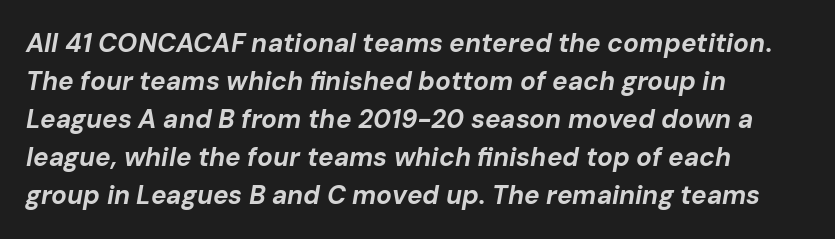
Inter-character spacing is left at the font's built-in metrics. Vertical spacing — default. This sample uses an oblique cut, with every glyph tilted off the vertical. Glance below the letters and you will spot only blank space. I'd describe the lettering as bold — thick and assertive. Notice how the passage keeps a crisp vertical edge on the left only.
